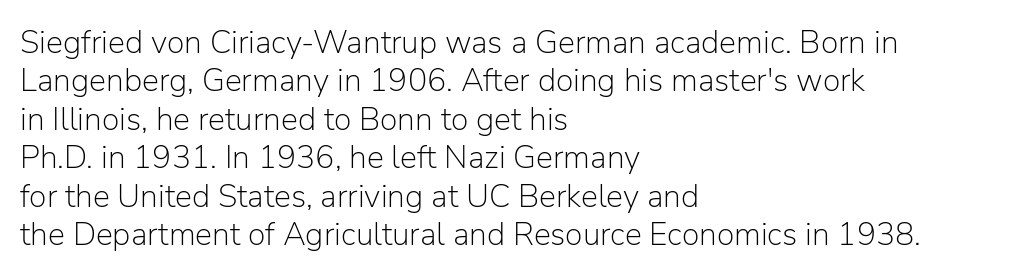
Q: Is the text bold? A: No.
Q: Is the text italic (slanted)? A: No, it is upright.
Q: Is the typeface a serif or a sans-serif typeface? A: Sans-serif.
Q: Is the text underlined? A: No.
Q: How is the paragraph aligned? A: Left-aligned.
Q: Is the spacing between letters normal or unusually wide? A: Normal.
Q: Width (condensed, normal, or wide)? A: Normal.
Q: Stroke contrast? A: Low.
Q: x-height? A: Medium.
Q: Monospaced? A: No.
